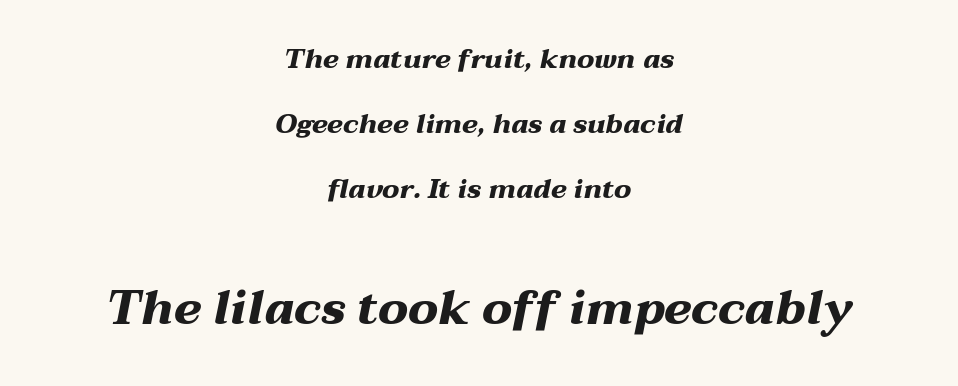
The image shows 47 px heavy, wide type, italic (leaning right); set centered, loose line spacing (2.4x), normal letter spacing, not underlined; the second (bottom) block is 1.74x larger; medium stroke contrast and a medium x-height.
